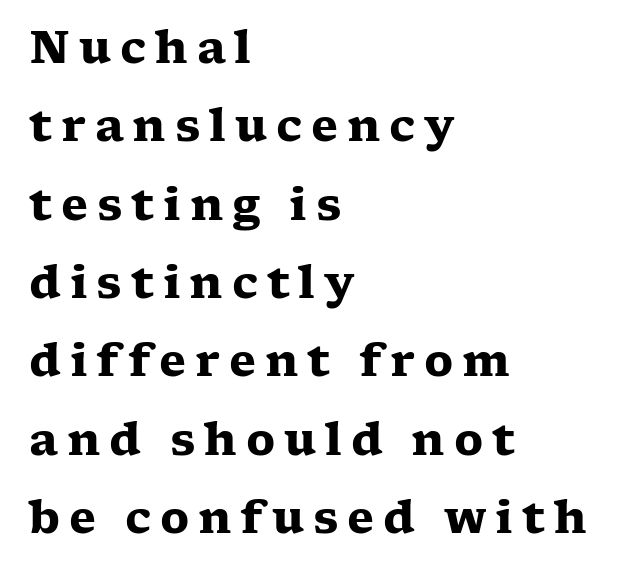
Q: Is the text bold? A: Yes.
Q: Is the text italic (slanted)? A: No, it is upright.
Q: Is the typeface a serif or a sans-serif typeface? A: Serif.
Q: Is the text underlined? A: No.
Q: How is the paragraph aligned? A: Left-aligned.
Q: Is the spacing between letters normal or unusually wide? A: Unusually wide.
Q: Width (condensed, normal, or wide)? A: Wide.
Q: Stroke contrast? A: Low.
Q: x-height? A: Medium.
Q: Monospaced? A: No.
